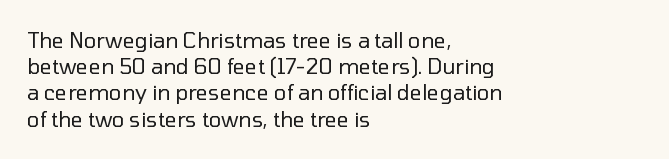
Q: Is the text bold? A: No.
Q: Is the text italic (slanted)? A: No, it is upright.
Q: Is the text underlined? A: No.
Q: How is the paragraph aligned? A: Left-aligned.
Q: Is the spacing between letters normal or unusually wide? A: Normal.
Q: Is the spacing between lines tight, normal or loose? A: Normal.
